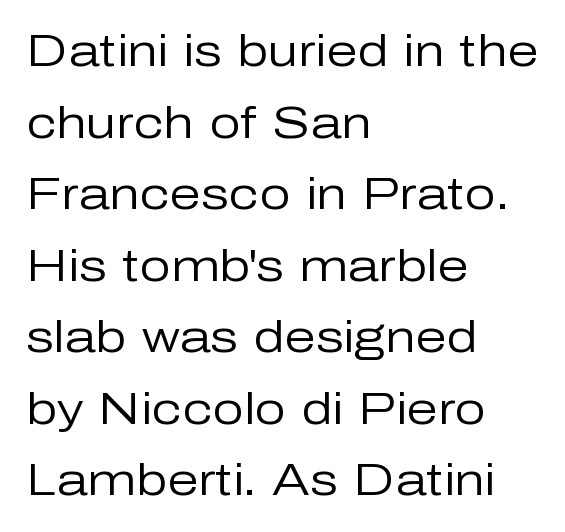
Layout note: lines flush left. This rendering leaves character spacing at its baseline value. The space directly below the letters is spotless. Serifs: no, the terminals of the letterforms are clean. These lines were composed using upright roman letters.
